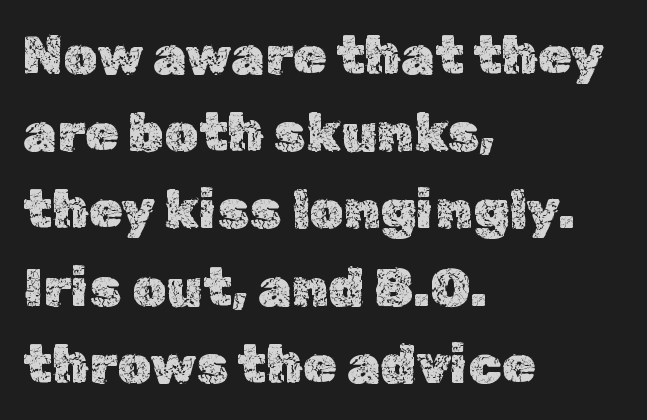
Q: Is the text italic (slanted)? A: No, it is upright.
Q: Is the text underlined? A: No.
Q: How is the paragraph aligned? A: Left-aligned.
Q: Is the spacing between letters normal or unusually wide? A: Normal.
Q: Is the spacing between lines tight, normal or loose? A: Normal.
Q: Width (condensed, normal, or wide)? A: Normal.
Q: x-height? A: Medium.
Q: Monospaced? A: No.
